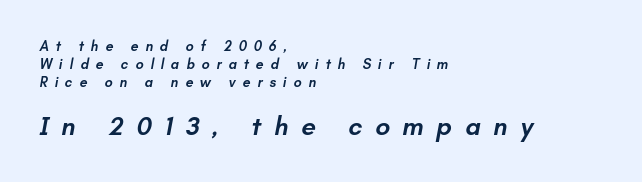
The image shows 26 px text type; set left-aligned, normal line spacing (1.28x), unusually wide letter spacing (+0.49 em), not underlined; the second (bottom) block is 1.86x larger.
